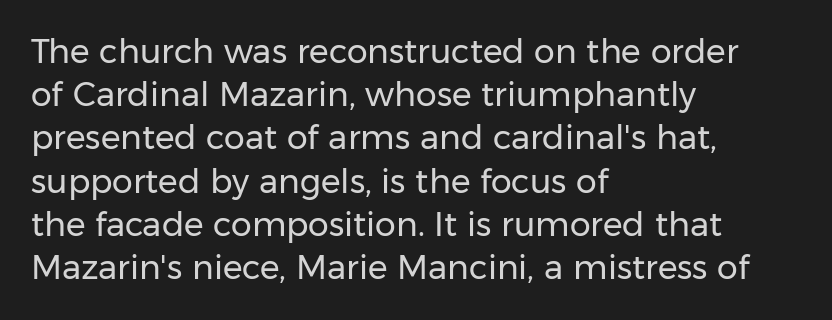
The image shows 33 px regular-weight sans-serif type, upright; set left-aligned, normal line spacing (1.31x), normal letter spacing, not underlined; low stroke contrast and a medium x-height.
